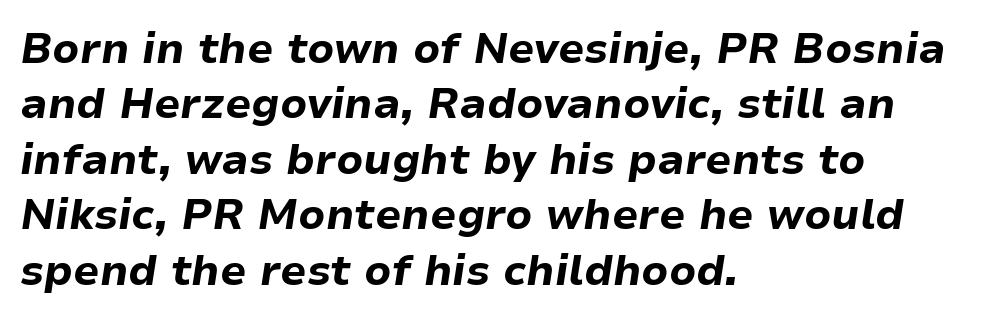
There is no visible air inserted between adjacent glyphs. The designer left line spacing at the default. These lines are rendered in a variable-pitch font. Strong, thick strokes mark this as bold type. A student would call this left alignment; a typographer would say flush left, rag right. The area under the type is left untouched.
